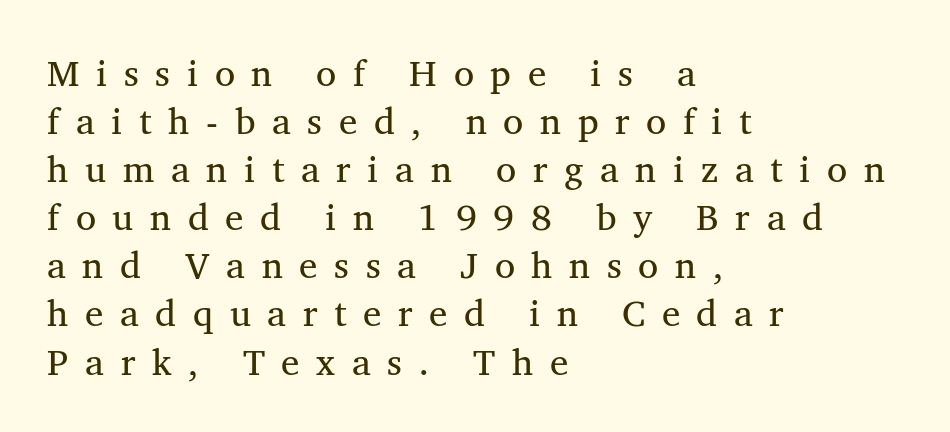
Line spacing here is normal. Looks like regular typesetting: each glyph gets only the width it needs. Rendered with straight, roman letterforms. Which margin do the lines hug? The left one — the right edge is uneven.
